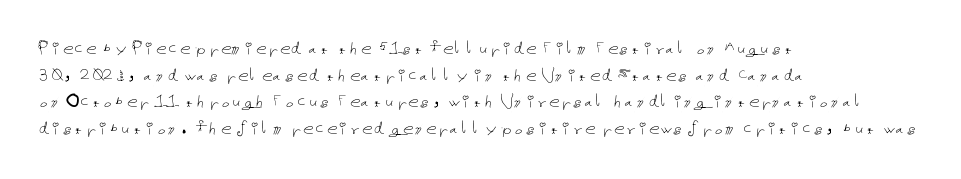
Q: Is the text bold? A: No.
Q: Is the text italic (slanted)? A: No, it is upright.
Q: Is the text underlined? A: No.
Q: How is the paragraph aligned? A: Left-aligned.
Q: Is the spacing between letters normal or unusually wide? A: Normal.
Q: Is the spacing between lines tight, normal or loose? A: Normal.
